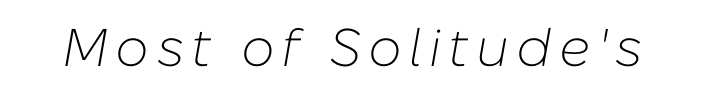
The image shows 53 px light type, italic (leaning right); set not underlined; low stroke contrast and a medium x-height.
